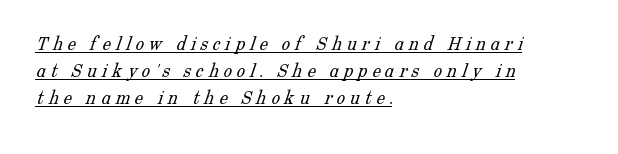
Which margin do the lines hug? The left one — the right edge is uneven. Underlined type. The designer left line spacing at the default. The typeface has the unassuming heft of standard copy or less. The line texture is sparse and dotted thanks to wide tracking.
